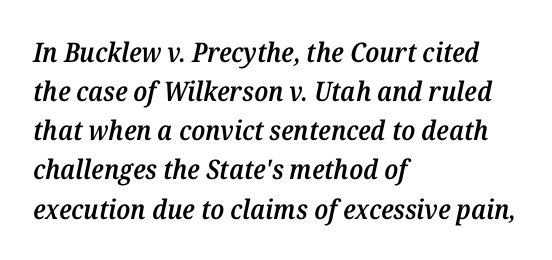
{"italic": "yes", "lean": "right", "slant_degrees": 12, "bold": "semi", "underline": "no", "align": "left", "line_spacing": "normal", "line_spacing_ratio": 1.45, "letter_spacing": "normal", "letter_spacing_em": 0.0, "glyph_px": 27}
